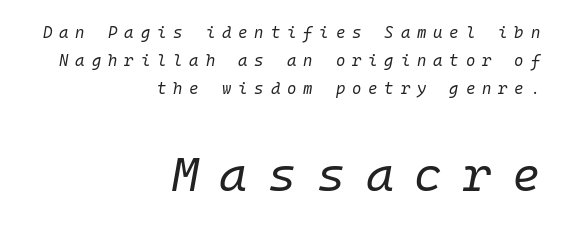
Slanted lettering throughout. Monospaced: the letters line up in strict vertical columns. Look at the glyph heights: the lower group is clearly the bigger setting. Each line ends at the same right margin while the left side varies.
